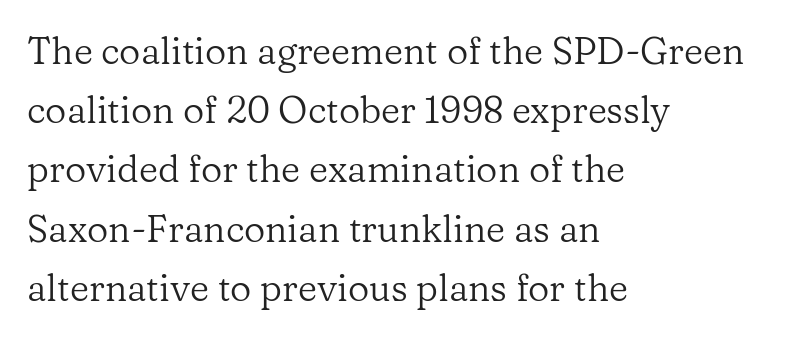
{"serif": "yes", "italic": "no", "bold": "no", "weight": "regular", "width": "normal", "stroke_contrast": "low", "x_height": "medium", "monospaced": "no", "underline": "no", "align": "left", "line_spacing": "normal", "line_spacing_ratio": 1.6, "letter_spacing": "normal", "letter_spacing_em": 0.0, "glyph_px": 37}
